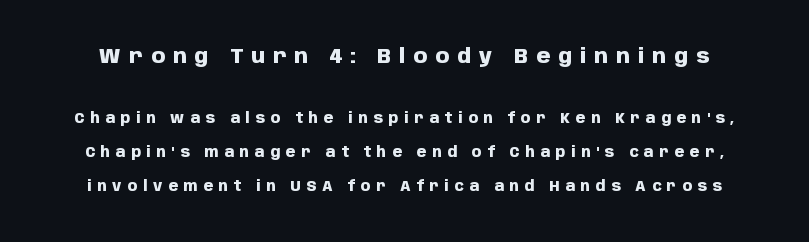
The image shows 20 px bold type, upright; set loose line spacing (2.41x), unusually wide letter spacing (+0.4 em), not underlined; the first (top) block is 1.43x larger.
